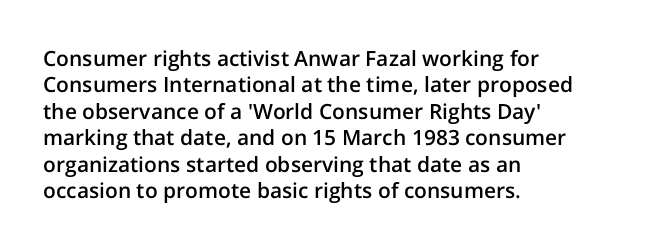
{"italic": "no", "bold": "semi", "underline": "no", "align": "left", "line_spacing": "normal", "line_spacing_ratio": 1.26, "letter_spacing": "normal", "letter_spacing_em": 0.0, "glyph_px": 21}
